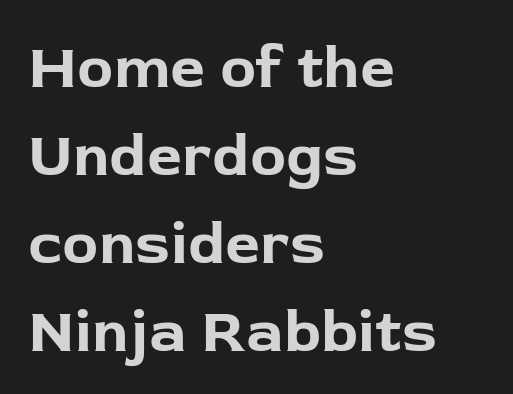
{"serif": "no", "italic": "no", "bold": "yes", "weight": "bold", "width": "normal", "stroke_contrast": "low", "x_height": "medium", "monospaced": "no", "underline": "no", "align": "left", "line_spacing": "normal", "line_spacing_ratio": 1.44, "letter_spacing": "normal", "letter_spacing_em": 0.0, "glyph_px": 61}
